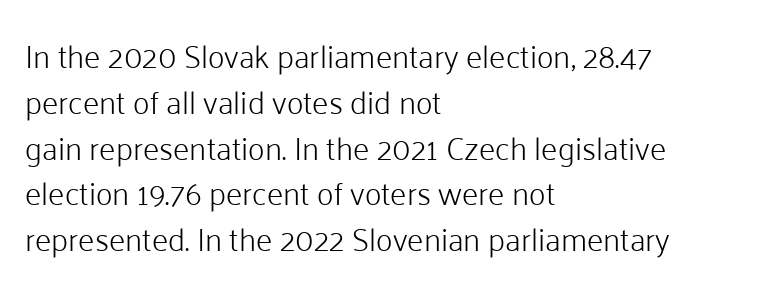
Standard letterfit; no display-style spreading of the glyphs. On a weight scale, this lands at 450 or below. The glyphs in this specimen are sans serif. Each letter keeps its own natural width here, so spacing adapts to shape. The glyphs are unaccompanied by any horizontal stroke below them.
